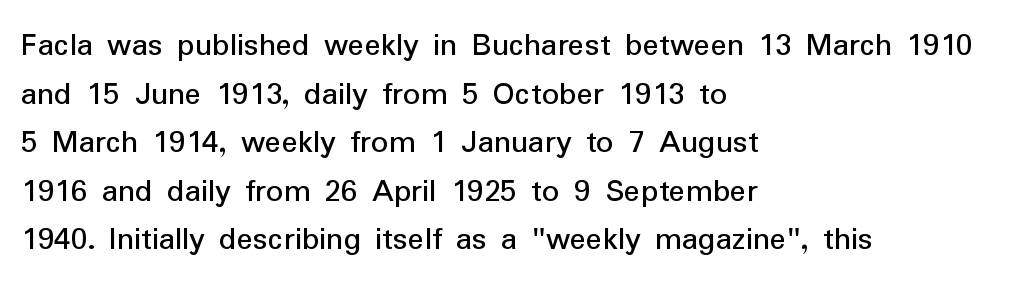
{"serif": "no", "italic": "no", "bold": "no", "weight": "regular", "width": "normal", "stroke_contrast": "low", "x_height": "medium", "monospaced": "no", "underline": "no", "align": "left", "line_spacing": "normal", "line_spacing_ratio": 1.43, "letter_spacing": "normal", "letter_spacing_em": 0.0, "glyph_px": 34}
